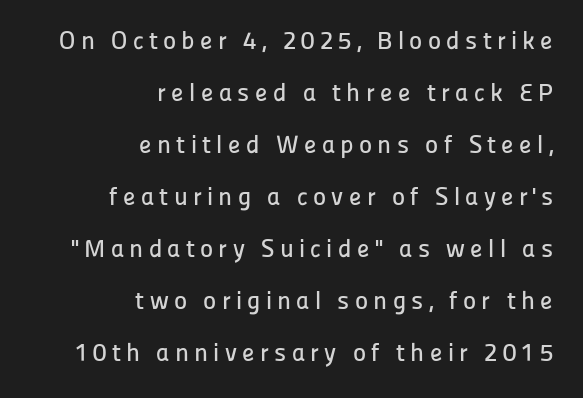
The image shows 25 px text type, upright; set right-aligned, loose line spacing (2.08x), unusually wide letter spacing (+0.21 em), not underlined.
